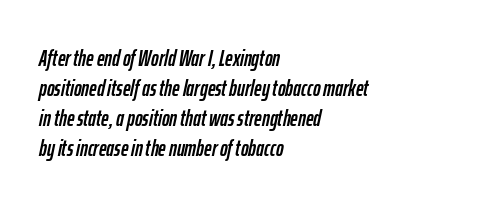
Standard letterfit; no display-style spreading of the glyphs. Is the block centered? No — it sits flush against the left margin. It's the slanting kind of type. How would I describe the line gaps? Plain and ordinary.
